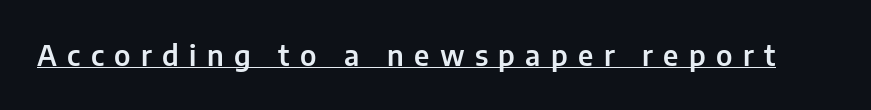
The image shows 28 px sans-serif type, upright; set unusually wide letter spacing (+0.37 em), underlined; low stroke contrast and a medium x-height.
